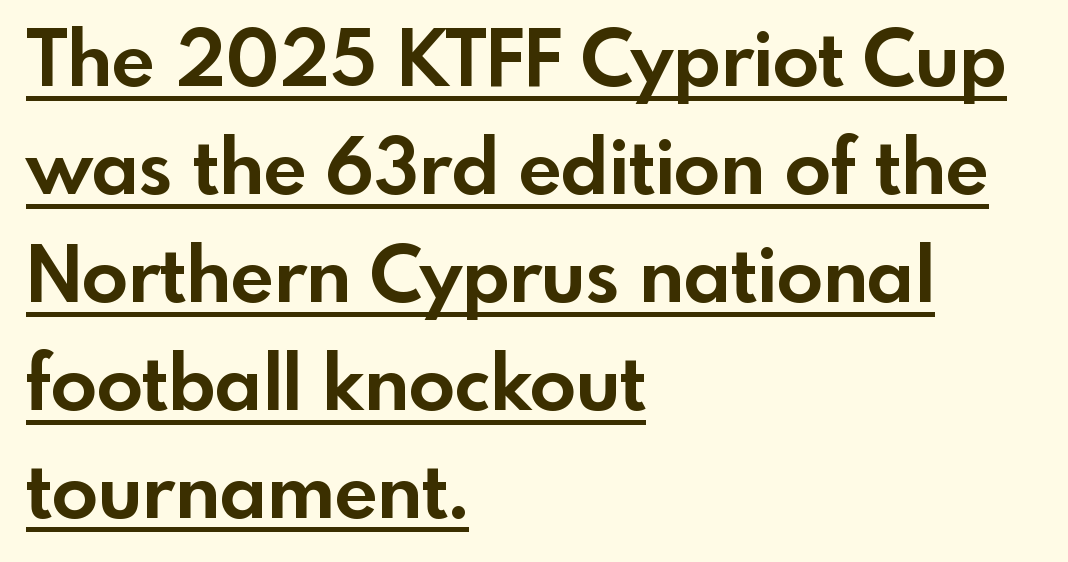
Caption: standard tracking, unaltered. Line spacing here is normal. These lines are rendered in a variable-pitch font. The typeface chosen for these lines omits serifs.
